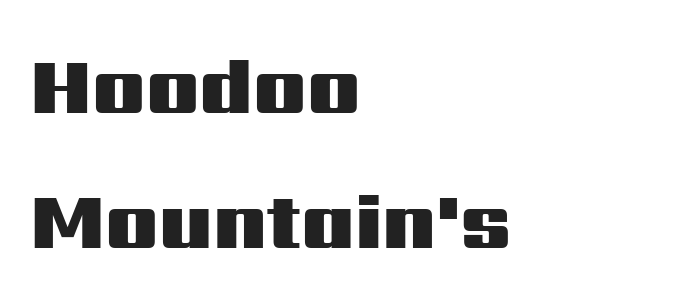
Q: Is the text bold? A: Yes.
Q: Is the text italic (slanted)? A: No, it is upright.
Q: Is the typeface a serif or a sans-serif typeface? A: Sans-serif.
Q: Is the text underlined? A: No.
Q: How is the paragraph aligned? A: Left-aligned.
Q: Is the spacing between letters normal or unusually wide? A: Normal.
Q: Width (condensed, normal, or wide)? A: Wide.
Q: Stroke contrast? A: Medium.
Q: x-height? A: Medium.
Q: Monospaced? A: No.
